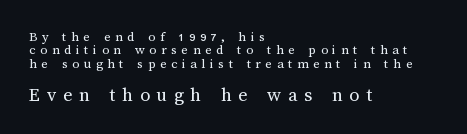
{"italic": "no", "bold": "no", "underline": "no", "align": "left", "line_spacing": "tight", "line_spacing_ratio": 0.95, "letter_spacing": "wide", "letter_spacing_em": 0.33, "larger_block": "second", "size_ratio": 1.43, "glyph_px": 20}
